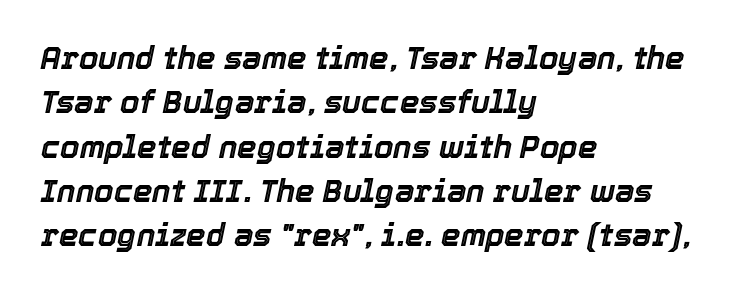
{"italic": "yes", "lean": "right", "slant_degrees": 12, "width": "normal", "x_height": "medium", "monospaced": "no", "underline": "no", "align": "left", "line_spacing": "normal", "line_spacing_ratio": 1.43, "letter_spacing": "normal", "letter_spacing_em": 0.0, "glyph_px": 31}
